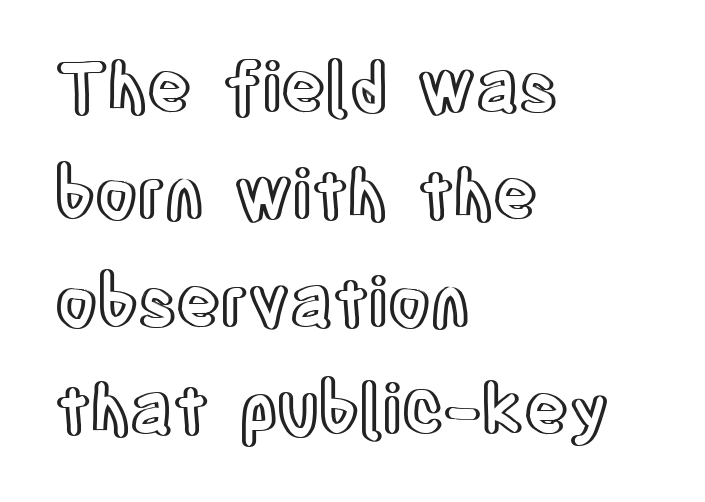
{"italic": "no", "width": "condensed", "x_height": "large", "monospaced": "no", "underline": "no", "align": "left", "line_spacing": "normal", "line_spacing_ratio": 1.58, "letter_spacing": "normal", "letter_spacing_em": 0.0, "glyph_px": 68}
